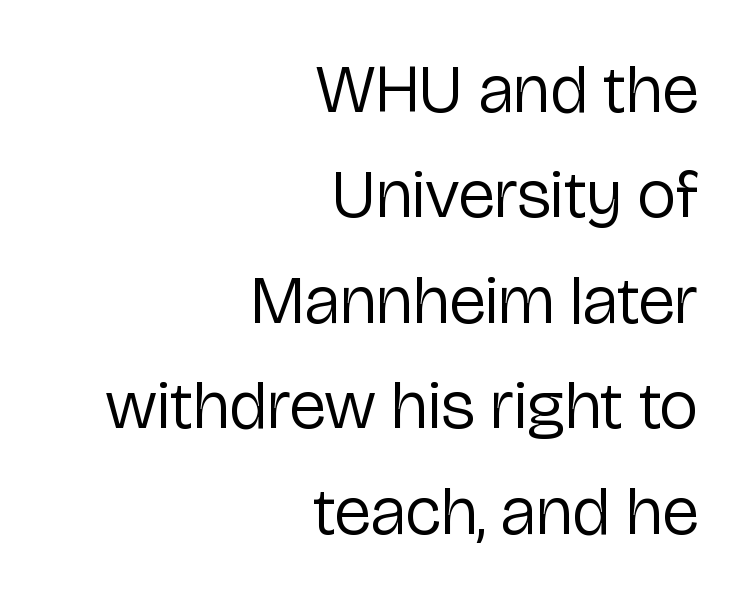
Here the designer chose a conventional face with non-uniform glyph widths. Style check: upright. The foot of each line stays bare and open. Leading: standard. Caption: multi-line text, flush right, ragged left.
